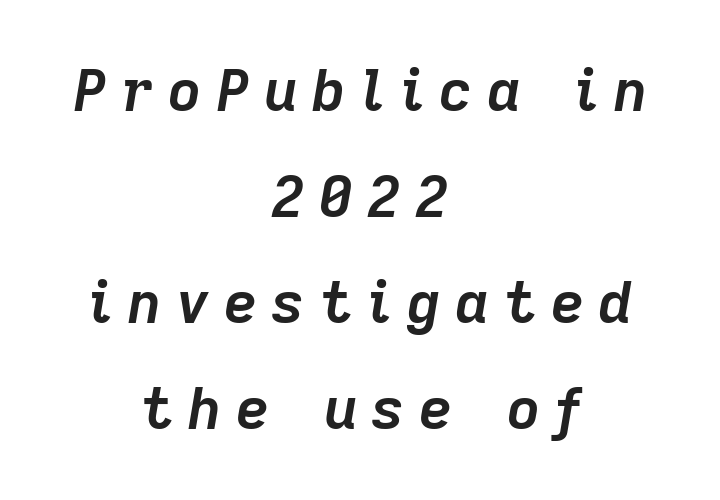
Q: Is the text bold? A: Yes.
Q: Is the text italic (slanted)? A: Yes, it leans right by about 9 degrees.
Q: Is the text underlined? A: No.
Q: How is the paragraph aligned? A: Centered.
Q: Is the spacing between letters normal or unusually wide? A: Unusually wide.
Q: Width (condensed, normal, or wide)? A: Normal.
Q: Stroke contrast? A: Low.
Q: x-height? A: Medium.
Q: Monospaced? A: No.
